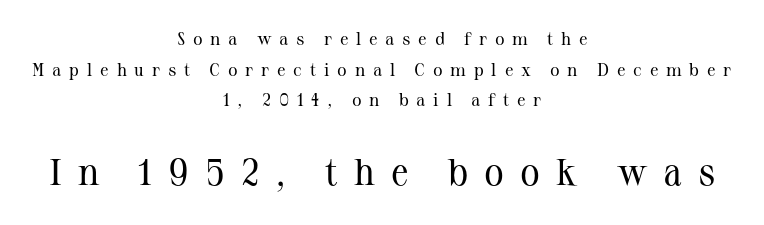
{"serif": "yes", "italic": "no", "bold": "no", "weight": "regular", "width": "normal", "stroke_contrast": "medium", "x_height": "medium", "monospaced": "no", "underline": "no", "align": "center", "line_spacing": "normal", "line_spacing_ratio": 1.7, "letter_spacing": "wide", "letter_spacing_em": 0.43, "larger_block": "second", "size_ratio": 2.06, "glyph_px": 37}
